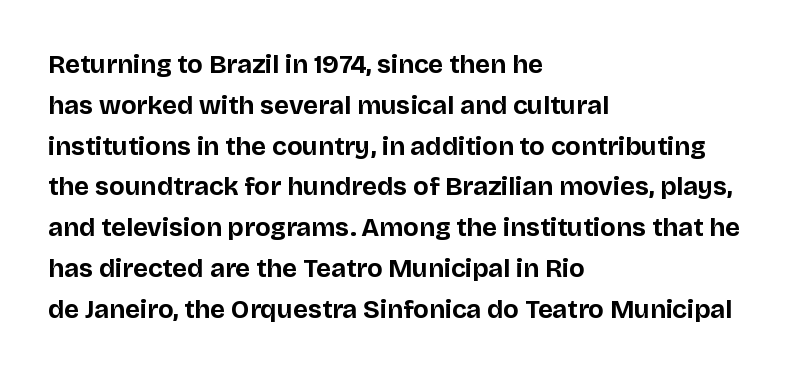
The image shows 26 px bold type, upright; set left-aligned, normal line spacing (1.57x), normal letter spacing, not underlined.
